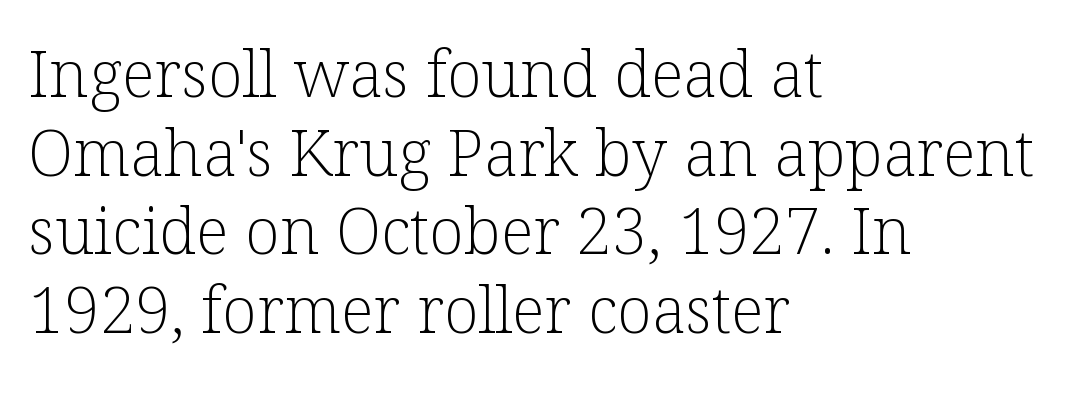
The image shows 64 px light serif type, upright; set left-aligned, line spacing 1.23x, normal letter spacing, not underlined; low stroke contrast and a medium x-height.
